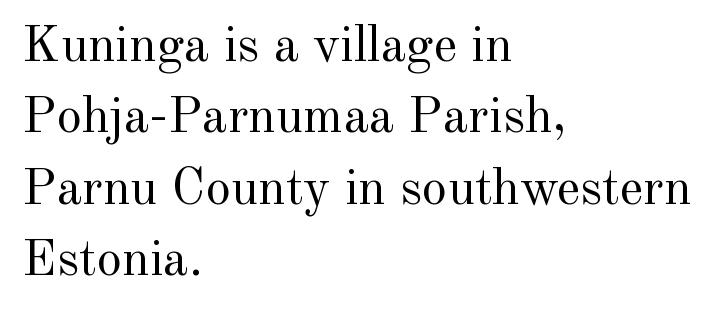
{"serif": "yes", "italic": "no", "bold": "no", "weight": "regular", "width": "normal", "x_height": "small", "monospaced": "no", "underline": "no", "align": "left", "line_spacing": "normal", "line_spacing_ratio": 1.4, "letter_spacing": "normal", "letter_spacing_em": 0.0, "glyph_px": 51}
